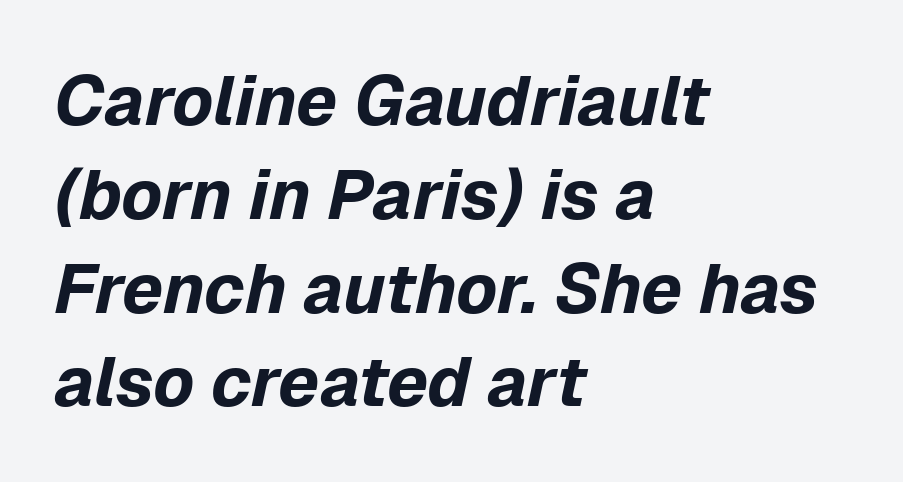
Q: Is the text bold? A: Yes.
Q: Is the text italic (slanted)? A: Yes, it leans right by about 12 degrees.
Q: Is the text underlined? A: No.
Q: How is the paragraph aligned? A: Left-aligned.
Q: Is the spacing between letters normal or unusually wide? A: Normal.
Q: Is the spacing between lines tight, normal or loose? A: Normal.
Q: Width (condensed, normal, or wide)? A: Normal.
Q: Stroke contrast? A: Low.
Q: x-height? A: Medium.
Q: Monospaced? A: No.
